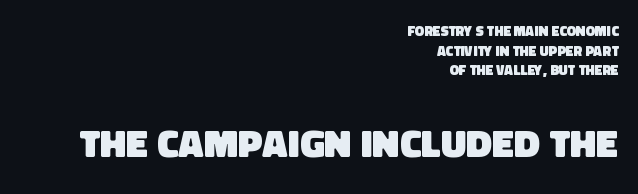
The image shows 40 px heavy sans-serif type; set right-aligned, normal line spacing (1.41x), normal letter spacing, not underlined; the second (bottom) block is 2.86x larger; low stroke contrast and a large x-height.
